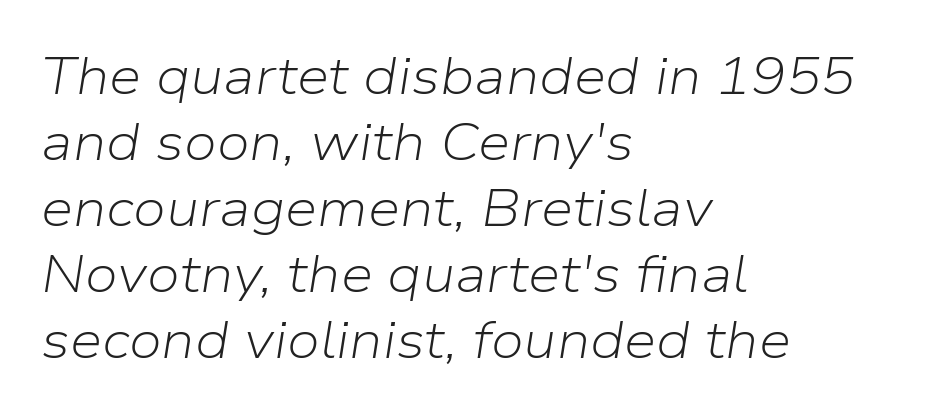
The zone under the glyphs is completely vacant. The rag falls on the right side of this text block. The weight would be labelled regular, book, light, or lighter still. One glance says typical: line gaps are just what's usual. Nothing unusual about the tracking: characters are spaced as the font intends.
